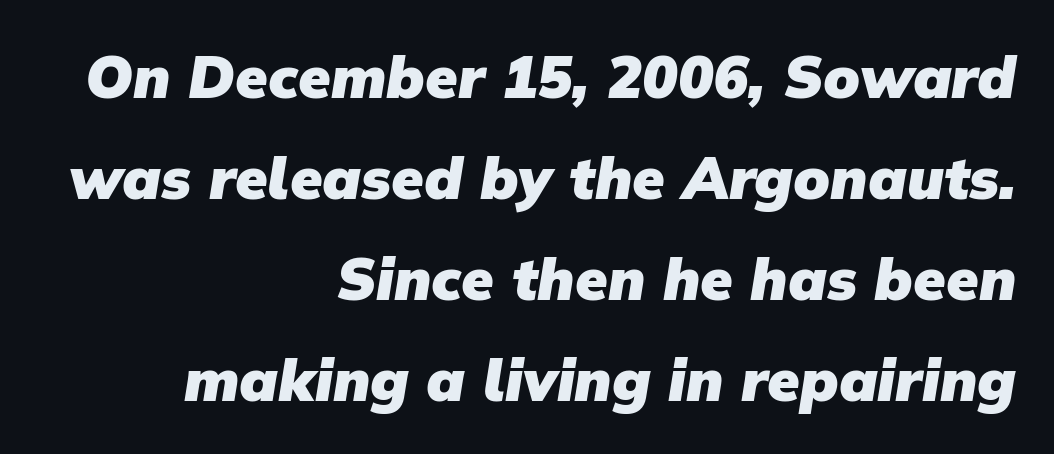
{"serif": "no", "bold": "yes", "weight": "heavy", "width": "normal", "stroke_contrast": "low", "x_height": "medium", "monospaced": "no", "underline": "no", "align": "right", "line_spacing_ratio": 1.71, "letter_spacing": "normal", "letter_spacing_em": 0.0, "glyph_px": 59}
